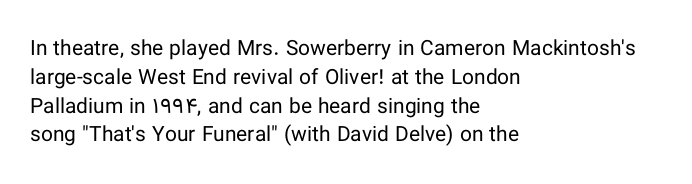
Each new line begins a customary step beneath the previous one. Stems here are at most as thick as an everyday book face. Words appear dense and cohesive because spacing is normal. Descenders hang freely into open space. The axis of the letterforms is exactly vertical.
